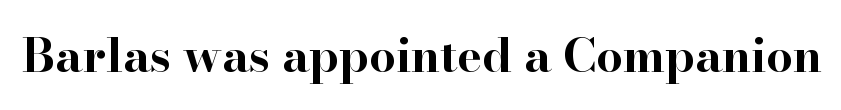
{"serif": "yes", "italic": "no", "bold": "yes", "weight": "bold", "width": "wide", "stroke_contrast": "high", "x_height": "small", "monospaced": "no", "underline": "no", "letter_spacing": "normal", "letter_spacing_em": 0.0, "glyph_px": 47}
